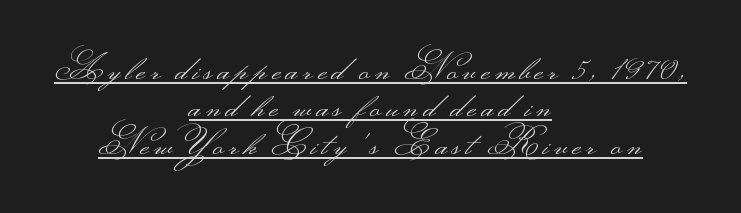
Q: Is the text bold? A: No.
Q: Is the text italic (slanted)? A: Yes.
Q: Is the typeface a serif or a sans-serif typeface? A: Sans-serif.
Q: Is the text underlined? A: Yes.
Q: How is the paragraph aligned? A: Centered.
Q: Is the spacing between lines tight, normal or loose? A: Tight.
Q: Width (condensed, normal, or wide)? A: Wide.
Q: Stroke contrast? A: Medium.
Q: Monospaced? A: No.
